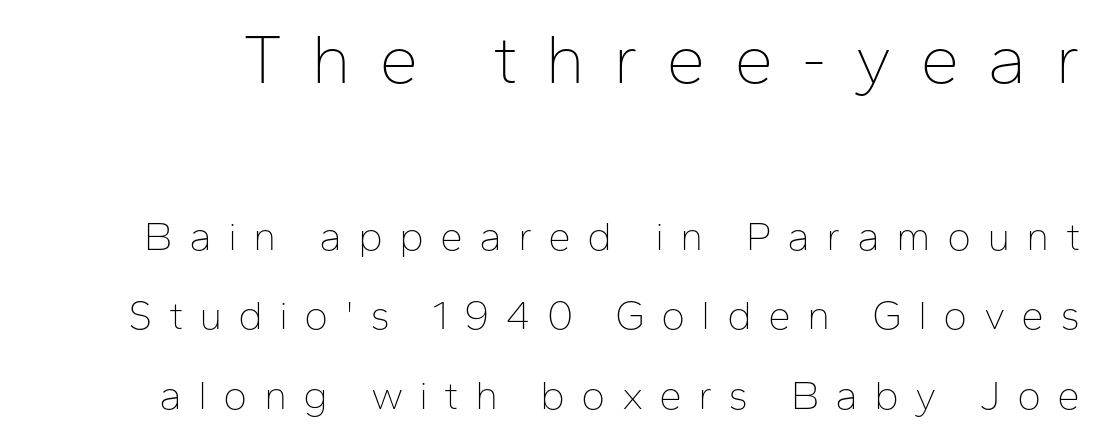
Check the space under the baseline: it is left empty. Typographically, this falls in the sans-serif category. Two sizes are in play, and the larger belongs to the first block. A great deal of white space separates one row of letters from the next. The font's upright variant was chosen for this text.
